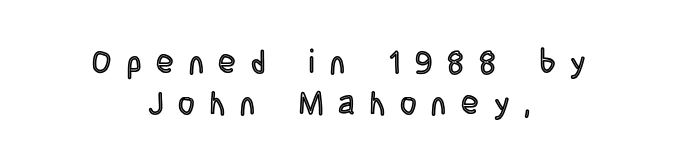
The image shows 32 px condensed type, upright; set centered, normal line spacing (1.28x), unusually wide letter spacing (+0.47 em), not underlined; a large x-height.
